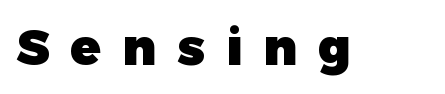
The image shows 50 px heavy sans-serif type, upright; set unusually wide letter spacing (+0.42 em), not underlined; low stroke contrast and a medium x-height.
